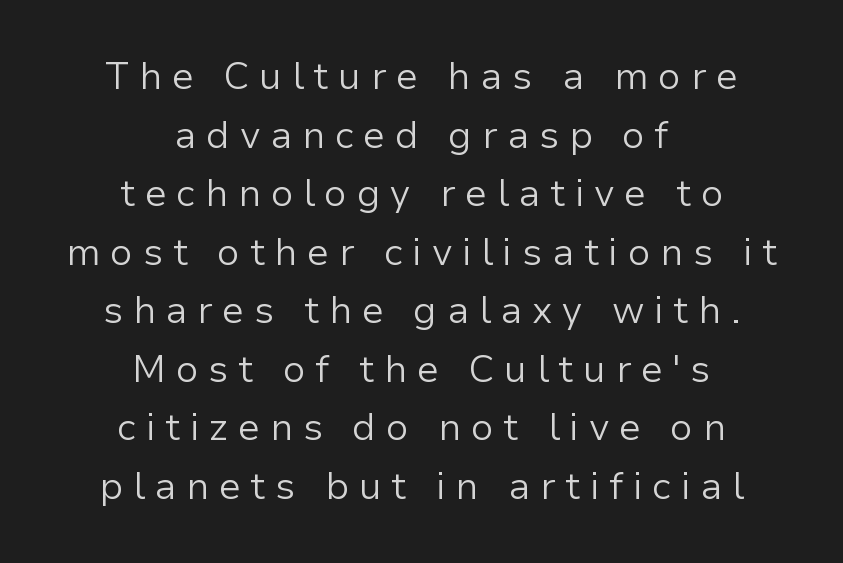
Q: Is the text bold? A: No.
Q: Is the text italic (slanted)? A: No, it is upright.
Q: Is the typeface a serif or a sans-serif typeface? A: Sans-serif.
Q: Is the text underlined? A: No.
Q: How is the paragraph aligned? A: Centered.
Q: Is the spacing between letters normal or unusually wide? A: Unusually wide.
Q: Is the spacing between lines tight, normal or loose? A: Normal.
Q: Width (condensed, normal, or wide)? A: Normal.
Q: Stroke contrast? A: Low.
Q: x-height? A: Medium.
Q: Monospaced? A: No.
